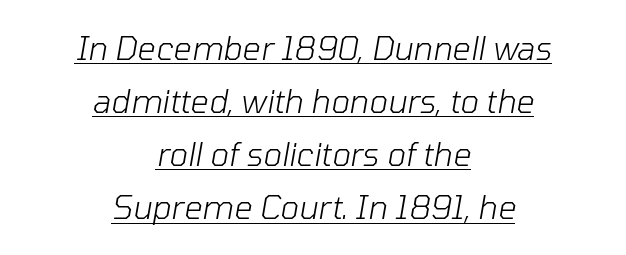
The paragraph shown floats in the horizontal middle. Regarding leading, the lines here are spaced in the standard way. Slant detected: the letters are inclined. These lines are rendered in a variable-pitch font. Spacing between characters is what you'd get straight out of the box. These characters rest on top of a visible drawn line.
